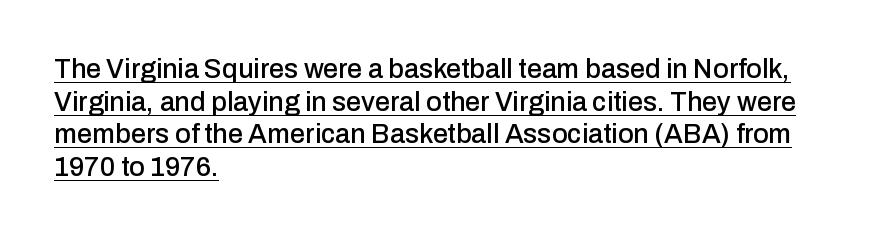
The image shows 27 px text type, upright; set left-aligned, line spacing 1.21x, normal letter spacing, underlined.
